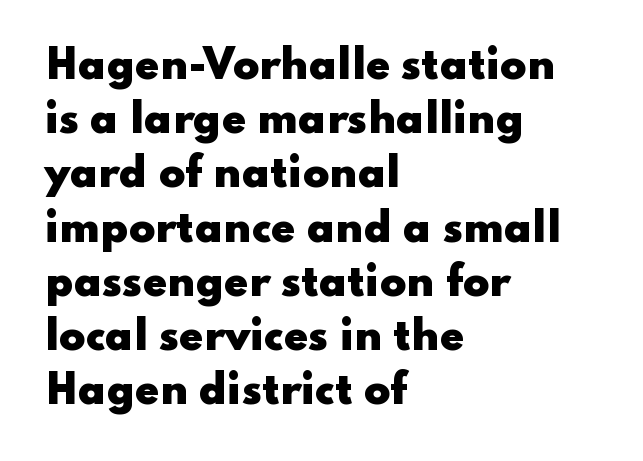
The passage shown is not underscored anywhere. The passage shown stacks its lines at a standard gap. Looks like regular typesetting: each glyph gets only the width it needs. Unlike a traditional serif, this face leaves its strokes unadorned. Spacing between characters is what you'd get straight out of the box. The setting favours the left margin, as ordinary paragraphs usually do.
